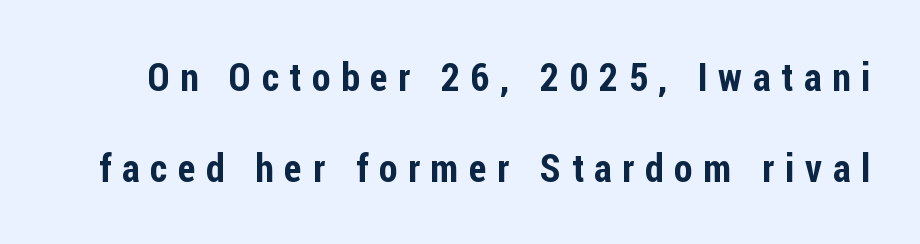
Check where the strokes stop: nothing finishes them off — pure sans. Is there any slant? The stems are plumb. Varying glyph widths throughout — classic text-font behaviour. Beneath every word, the page is bare. What stands out about the letter spacing? Its width — letters are far apart. One glance says open: line gaps are wider than usual.
